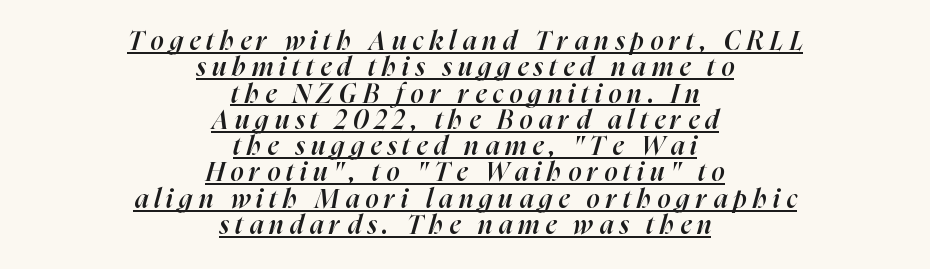
In terms of weight, the rendering is demibold, just under bold. The specimen includes a rule beneath the text block's lines. Does extra space separate the letters? Yes, quite a lot of it. The vertical gap from one line to the next is small.
